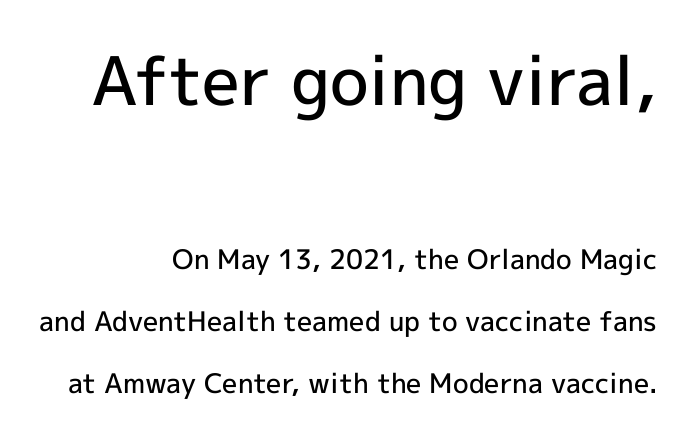
{"serif": "no", "italic": "no", "bold": "semi", "weight": "semibold", "width": "normal", "x_height": "medium", "monospaced": "no", "underline": "no", "line_spacing": "loose", "line_spacing_ratio": 2.29, "letter_spacing": "normal", "letter_spacing_em": 0.0, "larger_block": "first", "size_ratio": 2.48, "glyph_px": 67}
